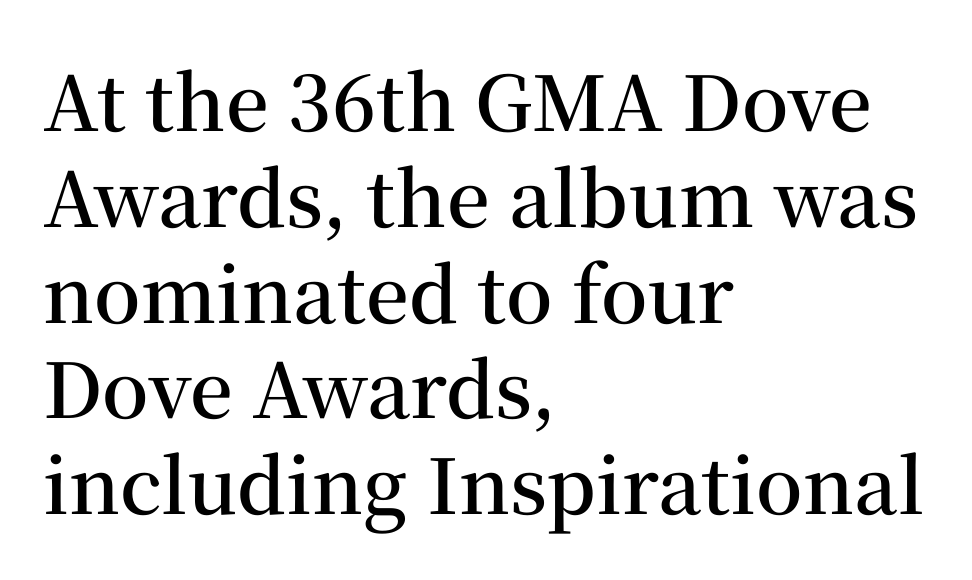
Q: Is the text bold? A: Semi-bold.
Q: Is the text italic (slanted)? A: No, it is upright.
Q: Is the typeface a serif or a sans-serif typeface? A: Serif.
Q: Is the text underlined? A: No.
Q: How is the paragraph aligned? A: Left-aligned.
Q: Is the spacing between letters normal or unusually wide? A: Normal.
Q: Is the spacing between lines tight, normal or loose? A: Normal.
Q: Width (condensed, normal, or wide)? A: Normal.
Q: Stroke contrast? A: Medium.
Q: x-height? A: Medium.
Q: Monospaced? A: No.
